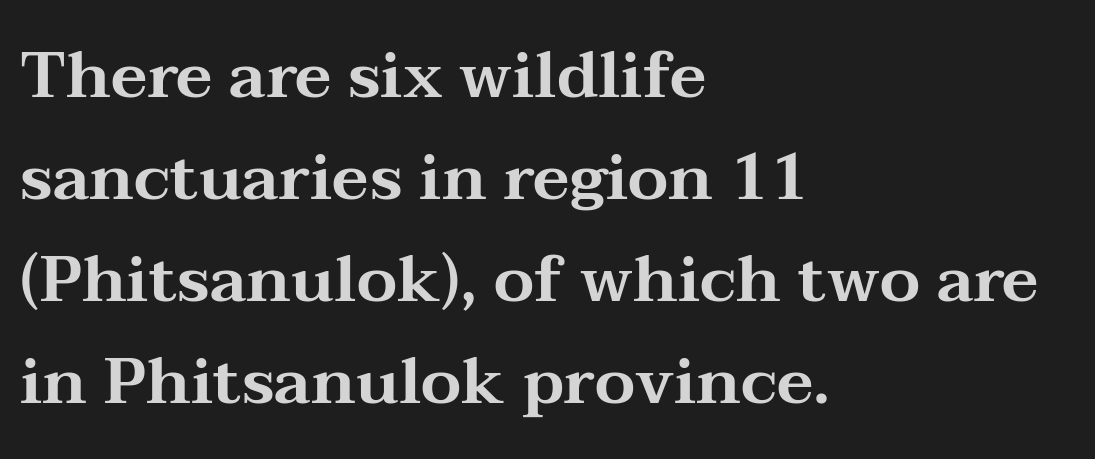
{"serif": "yes", "italic": "no", "width": "wide", "stroke_contrast": "medium", "x_height": "medium", "monospaced": "no", "underline": "no", "align": "left", "line_spacing": "normal", "line_spacing_ratio": 1.57, "letter_spacing": "normal", "letter_spacing_em": 0.0, "glyph_px": 65}
